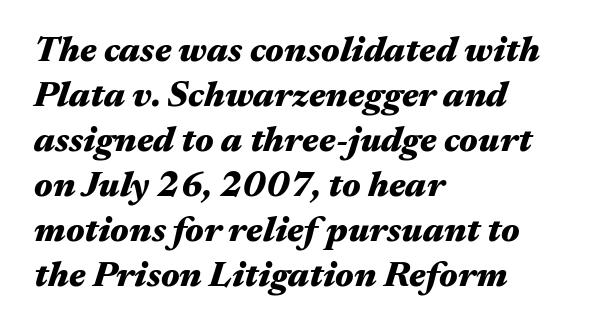
Q: Is the text bold? A: Yes.
Q: Is the text italic (slanted)? A: Yes, it leans right by about 17 degrees.
Q: Is the text underlined? A: No.
Q: How is the paragraph aligned? A: Left-aligned.
Q: Is the spacing between letters normal or unusually wide? A: Normal.
Q: Is the spacing between lines tight, normal or loose? A: Normal.
Q: Width (condensed, normal, or wide)? A: Wide.
Q: Stroke contrast? A: Medium.
Q: x-height? A: Medium.
Q: Monospaced? A: No.
